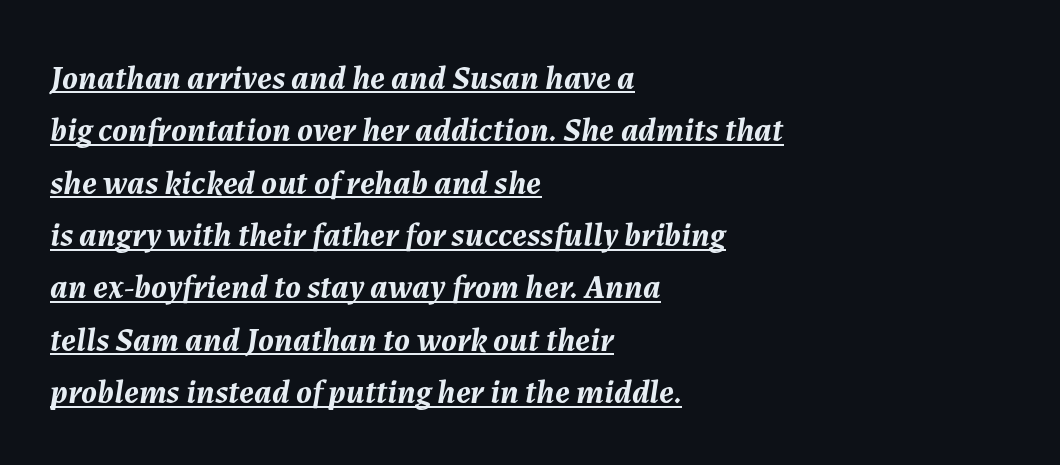
{"italic": "yes", "lean": "right", "slant_degrees": 7, "bold": "yes", "weight": "semibold", "width": "normal", "stroke_contrast": "medium", "x_height": "medium", "monospaced": "no", "underline": "yes", "align": "left", "line_spacing": "normal", "line_spacing_ratio": 1.54, "letter_spacing": "normal", "letter_spacing_em": 0.0, "glyph_px": 34}
